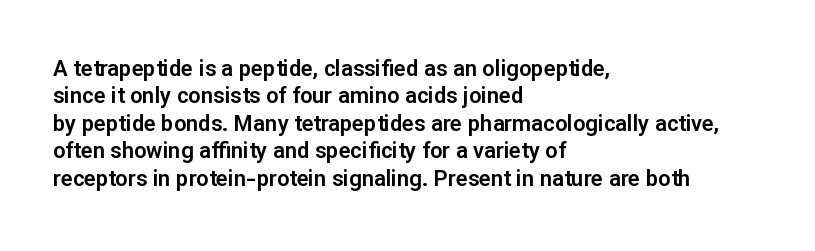
{"italic": "no", "underline": "no", "align": "left", "line_spacing": "normal", "line_spacing_ratio": 1.25, "letter_spacing": "normal", "letter_spacing_em": 0.0, "glyph_px": 22}
